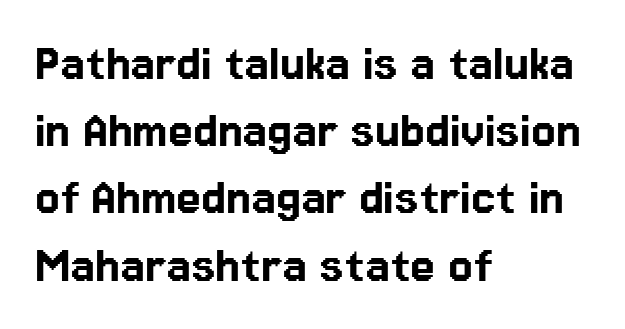
Q: Is the text italic (slanted)? A: No, it is upright.
Q: Is the typeface a serif or a sans-serif typeface? A: Sans-serif.
Q: Is the text underlined? A: No.
Q: How is the paragraph aligned? A: Left-aligned.
Q: Is the spacing between letters normal or unusually wide? A: Normal.
Q: Width (condensed, normal, or wide)? A: Normal.
Q: Stroke contrast? A: Low.
Q: x-height? A: Medium.
Q: Monospaced? A: No.
